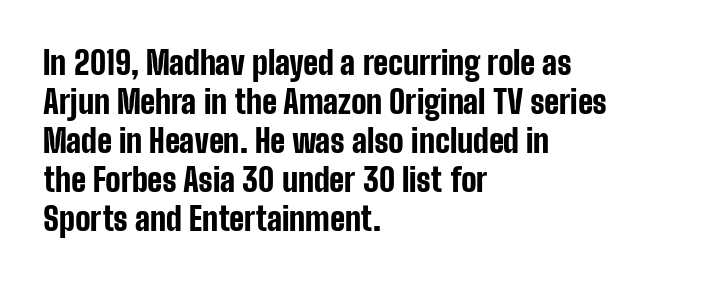
The image shows 32 px bold, condensed sans-serif type, upright; set left-aligned, line spacing 1.22x, normal letter spacing, not underlined; low stroke contrast and a medium x-height.
